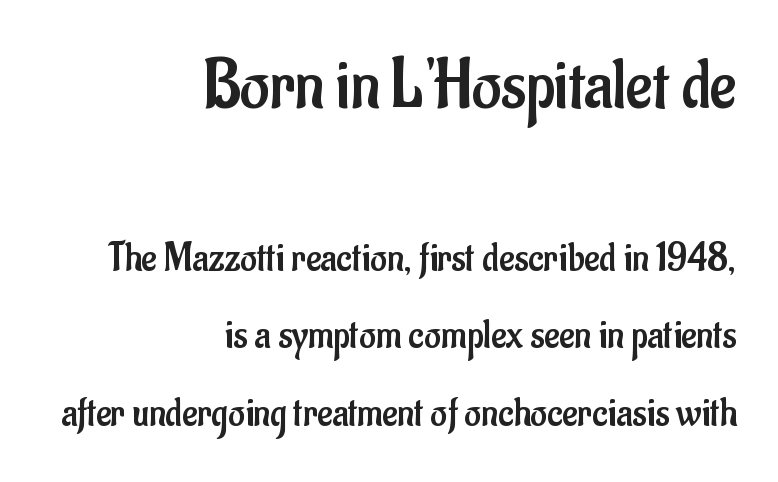
Type without underlining. A light-to-regular cut is what we see here. Style check: upright. This rendering leaves character spacing at its baseline value. The letters in the upper block stand taller than those in the block below. Every row of glyphs terminates at an identical x-position on the right.
